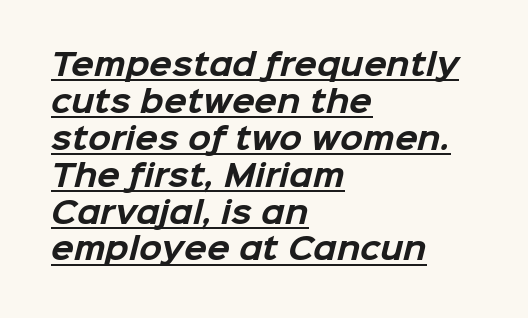
Q: Is the text bold? A: Yes.
Q: Is the typeface a serif or a sans-serif typeface? A: Sans-serif.
Q: Is the text underlined? A: Yes.
Q: How is the paragraph aligned? A: Left-aligned.
Q: Is the spacing between letters normal or unusually wide? A: Normal.
Q: Width (condensed, normal, or wide)? A: Normal.
Q: Stroke contrast? A: Low.
Q: x-height? A: Medium.
Q: Monospaced? A: No.
